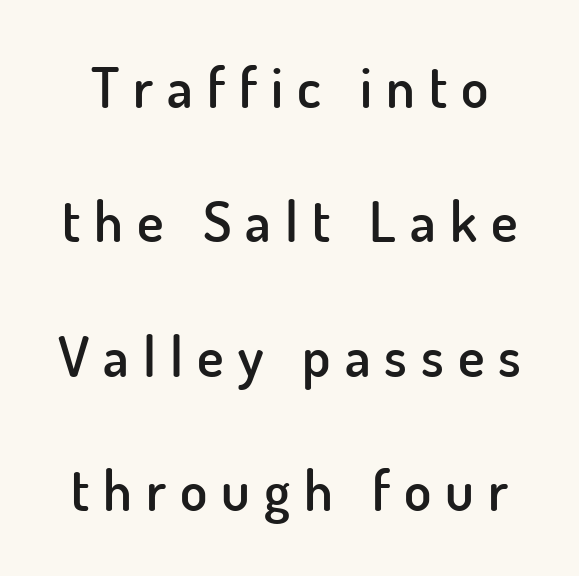
Q: Is the text bold? A: Semi-bold.
Q: Is the text italic (slanted)? A: No, it is upright.
Q: Is the typeface a serif or a sans-serif typeface? A: Sans-serif.
Q: Is the text underlined? A: No.
Q: Is the spacing between letters normal or unusually wide? A: Unusually wide.
Q: Is the spacing between lines tight, normal or loose? A: Loose.
Q: Width (condensed, normal, or wide)? A: Normal.
Q: Stroke contrast? A: Low.
Q: x-height? A: Small.
Q: Monospaced? A: No.
